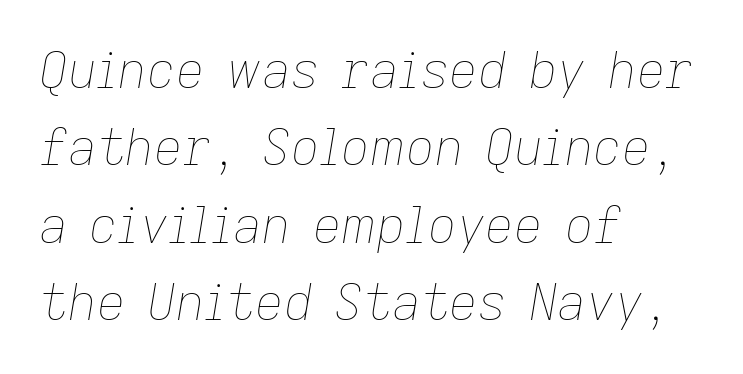
The image shows 50 px thin type, italic (leaning right); set left-aligned, normal line spacing (1.55x), normal letter spacing, not underlined; low stroke contrast and a medium x-height.
